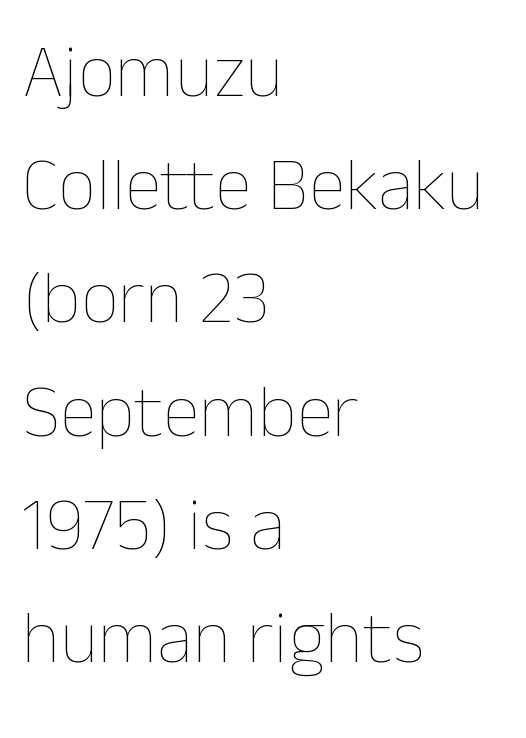
Q: Is the text bold? A: No.
Q: Is the text italic (slanted)? A: No, it is upright.
Q: Is the text underlined? A: No.
Q: How is the paragraph aligned? A: Left-aligned.
Q: Is the spacing between letters normal or unusually wide? A: Normal.
Q: Is the spacing between lines tight, normal or loose? A: Normal.
Q: Width (condensed, normal, or wide)? A: Normal.
Q: Stroke contrast? A: Low.
Q: x-height? A: Medium.
Q: Monospaced? A: No.
